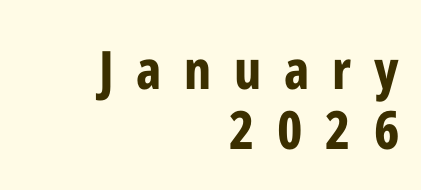
{"serif": "no", "italic": "no", "bold": "yes", "weight": "bold", "width": "condensed", "stroke_contrast": "low", "x_height": "medium", "monospaced": "no", "underline": "no", "align": "right", "line_spacing": "tight", "line_spacing_ratio": 1.13, "letter_spacing": "wide", "letter_spacing_em": 0.43, "glyph_px": 53}
